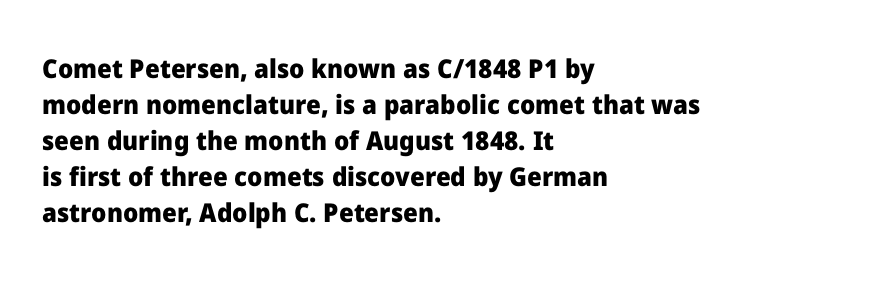
The image shows 26 px bold type, upright; set left-aligned, normal line spacing (1.38x), normal letter spacing, not underlined.
